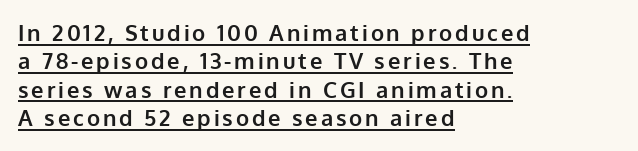
Q: Is the text bold? A: Yes.
Q: Is the text italic (slanted)? A: No, it is upright.
Q: Is the text underlined? A: Yes.
Q: How is the paragraph aligned? A: Left-aligned.
Q: Is the spacing between lines tight, normal or loose? A: Normal.
